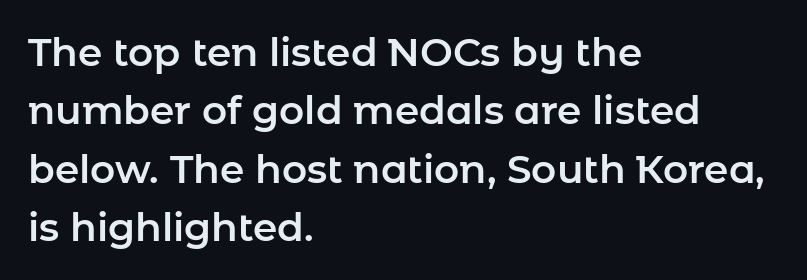
{"serif": "no", "italic": "no", "width": "normal", "stroke_contrast": "low", "x_height": "medium", "monospaced": "no", "underline": "no", "align": "left", "line_spacing": "normal", "line_spacing_ratio": 1.5, "letter_spacing": "normal", "letter_spacing_em": 0.0, "glyph_px": 39}
